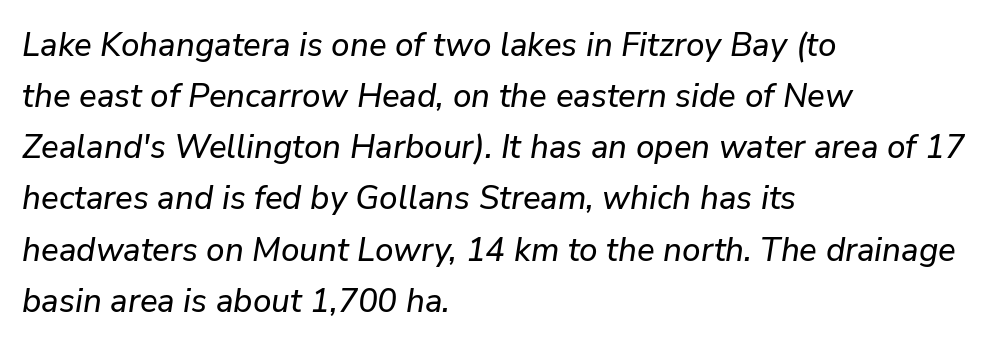
Is the block centered? No — it sits flush against the left margin. Any mark beneath the type? The region is blank. Letter spacing: default. Every character sits at an angle, as italics do. Normally led — the rows are evenly, conventionally spaced.
